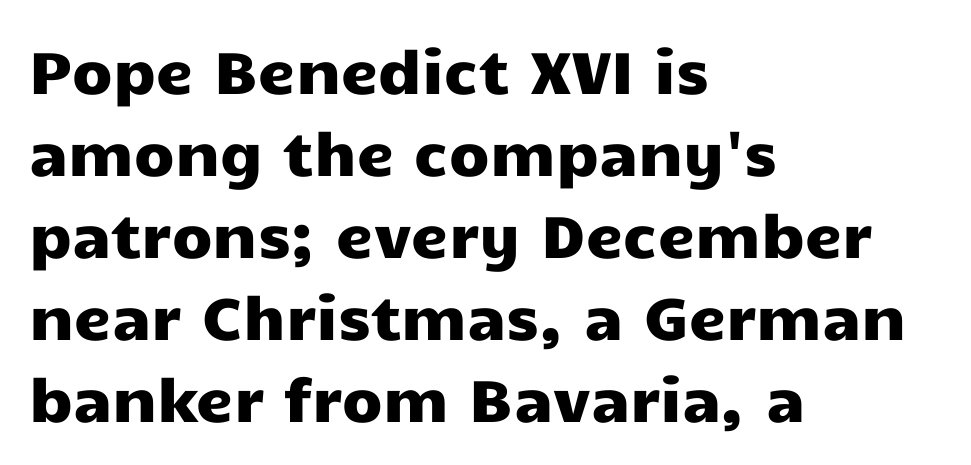
The leading is moderate, giving the passage an even texture. Compared with a centered layout, this one pins lines to the left instead. Looks like regular typesetting: each glyph gets only the width it needs. Descender tails drop into unmarked territory.
